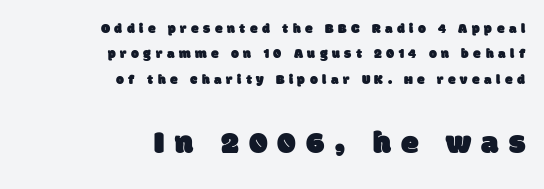
Unmarked baselines from the first word to the last. Is this a fixed-width face? No — the glyphs have proportional, varying widths. The block sitting lower on the canvas is the one with enlarged characters. Loose tracking; the words dissolve into strings of separated letters. Type style note: lacks serifs. The ragged edge is on the left, which tells us the setting is flush right.
